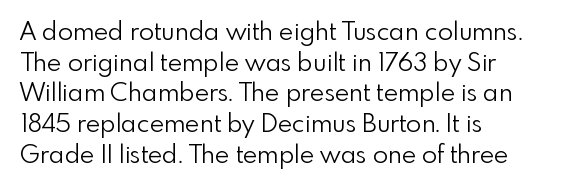
The image shows 25 px text type, upright; set left-aligned, line spacing 1.23x, normal letter spacing, not underlined.
